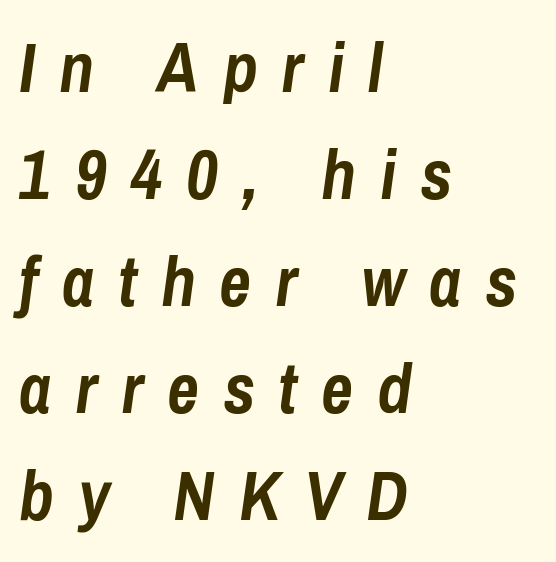
{"italic": "yes", "lean": "right", "slant_degrees": 8, "bold": "yes", "weight": "semibold", "width": "condensed", "stroke_contrast": "low", "x_height": "medium", "monospaced": "no", "underline": "no", "align": "left", "line_spacing": "normal", "line_spacing_ratio": 1.53, "letter_spacing": "wide", "letter_spacing_em": 0.34, "glyph_px": 70}
